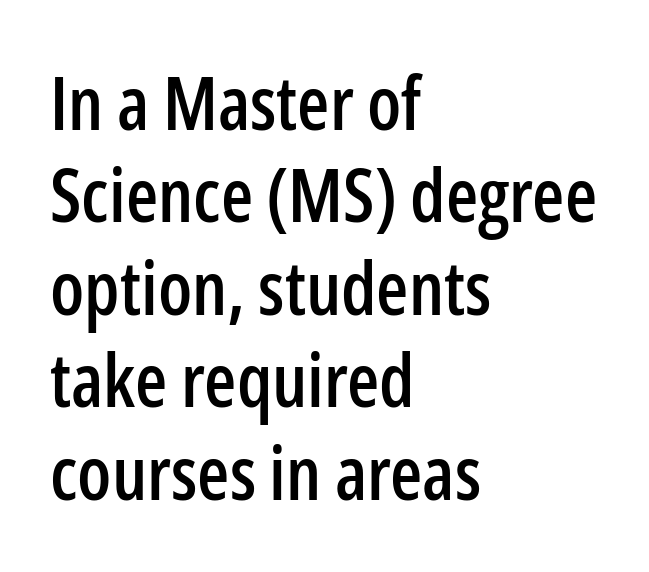
In terms of letterform style, serifs are entirely absent. Is the letter spacing exaggerated? No — it looks like the ordinary default. Reading down the block, your eye returns to a fixed left position each line. Each letter keeps its own natural width here, so spacing adapts to shape. Leading matches the norm, producing a regular column. Check under the words: just untouched page.
